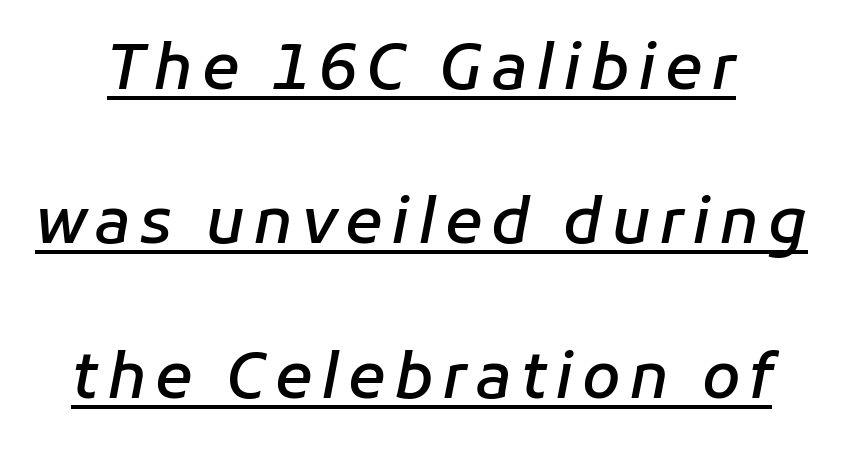
The image shows 62 px semibold type, italic (leaning right); set loose line spacing (2.49x), underlined; low stroke contrast and a medium x-height.
